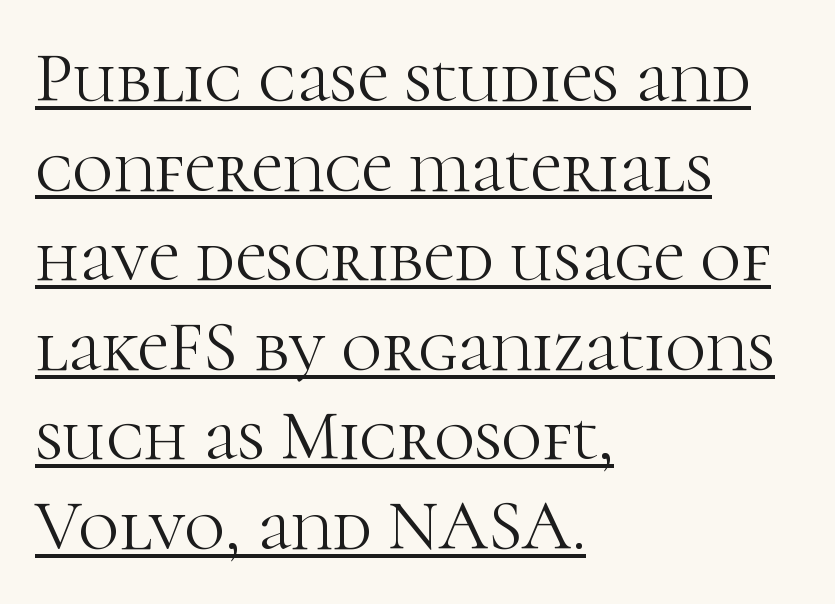
Q: Is the text bold? A: No.
Q: Is the text italic (slanted)? A: No, it is upright.
Q: Is the typeface a serif or a sans-serif typeface? A: Serif.
Q: Is the text underlined? A: Yes.
Q: How is the paragraph aligned? A: Left-aligned.
Q: Is the spacing between letters normal or unusually wide? A: Normal.
Q: Is the spacing between lines tight, normal or loose? A: Normal.
Q: Width (condensed, normal, or wide)? A: Normal.
Q: Stroke contrast? A: High.
Q: x-height? A: Medium.
Q: Monospaced? A: No.
